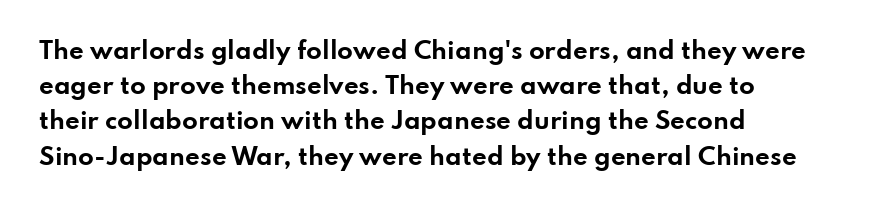
Q: Is the text bold? A: Yes.
Q: Is the text italic (slanted)? A: No, it is upright.
Q: Is the text underlined? A: No.
Q: How is the paragraph aligned? A: Left-aligned.
Q: Is the spacing between letters normal or unusually wide? A: Normal.
Q: Is the spacing between lines tight, normal or loose? A: Normal.
